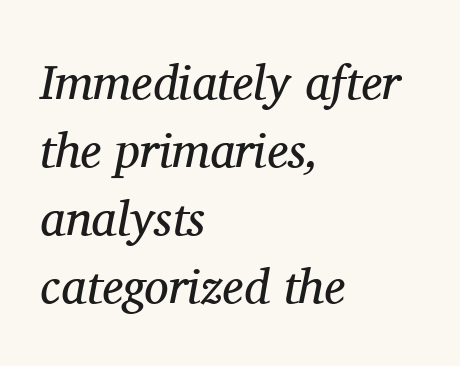
Stroke thickness stays within the range of a standard reading face or lighter. The axis of the letterforms is tilted away from vertical. Look at the bottom of the vertical strokes: they flare into serifs here. You could not count columns in this text — the font is proportionally spaced. A bare baseline throughout the passage.
